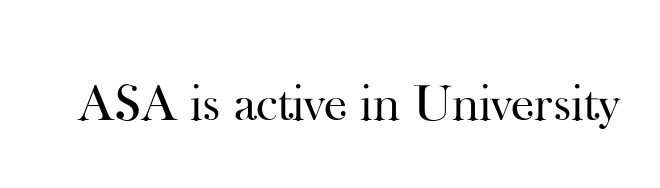
Q: Is the text bold? A: No.
Q: Is the text italic (slanted)? A: No, it is upright.
Q: Is the typeface a serif or a sans-serif typeface? A: Serif.
Q: Is the text underlined? A: No.
Q: Is the spacing between letters normal or unusually wide? A: Normal.
Q: Width (condensed, normal, or wide)? A: Normal.
Q: Stroke contrast? A: High.
Q: x-height? A: Small.
Q: Monospaced? A: No.
